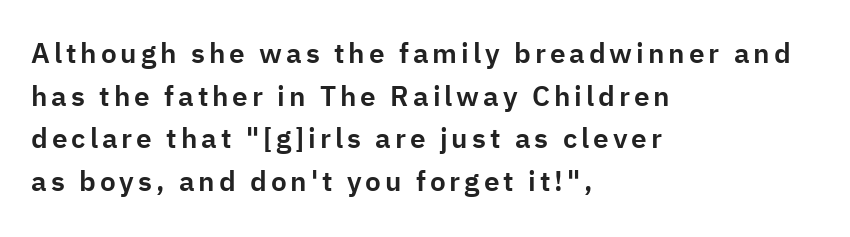
Q: Is the text italic (slanted)? A: No, it is upright.
Q: Is the typeface a serif or a sans-serif typeface? A: Sans-serif.
Q: Is the text underlined? A: No.
Q: How is the paragraph aligned? A: Left-aligned.
Q: Is the spacing between lines tight, normal or loose? A: Normal.
Q: Width (condensed, normal, or wide)? A: Normal.
Q: Stroke contrast? A: Low.
Q: x-height? A: Medium.
Q: Monospaced? A: No.
